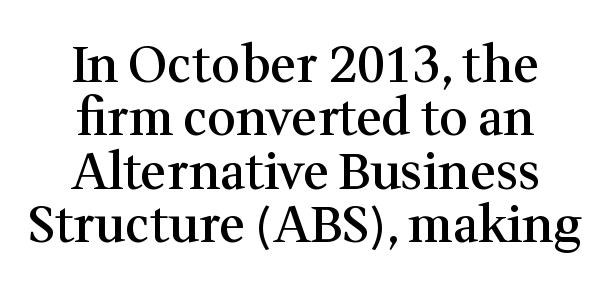
{"serif": "yes", "italic": "no", "bold": "semi", "weight": "semibold", "width": "normal", "stroke_contrast": "medium", "x_height": "medium", "monospaced": "no", "underline": "no", "align": "center", "line_spacing": "tight", "line_spacing_ratio": 1.07, "letter_spacing": "normal", "letter_spacing_em": 0.0, "glyph_px": 50}
